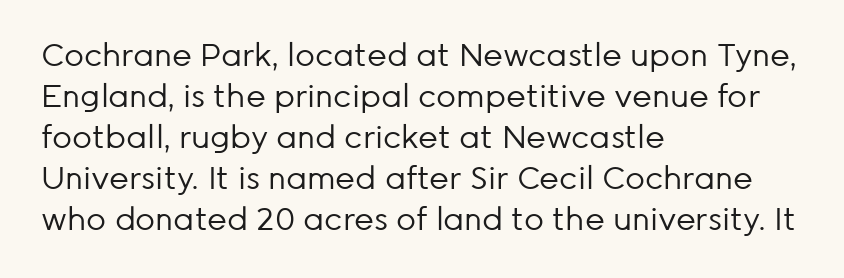
Vertical stems look standard width or narrower in stroke. Spacing verdict: proportional, widths tailored to each character. What stands out about the letter spacing? Nothing — it is the standard amount. This rendering employs a face without finishing strokes, i.e., a sans-serif. The string is rendered with underlining switched off.
